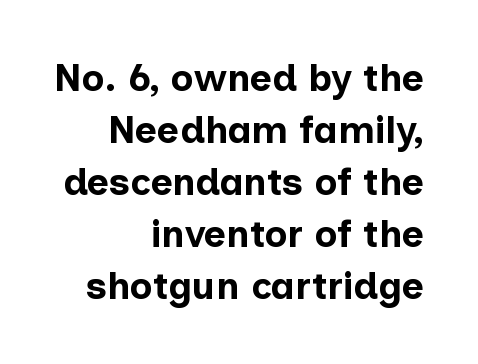
Q: Is the text bold? A: Yes.
Q: Is the text italic (slanted)? A: No, it is upright.
Q: Is the typeface a serif or a sans-serif typeface? A: Sans-serif.
Q: Is the text underlined? A: No.
Q: How is the paragraph aligned? A: Right-aligned.
Q: Is the spacing between letters normal or unusually wide? A: Normal.
Q: Is the spacing between lines tight, normal or loose? A: Normal.
Q: Width (condensed, normal, or wide)? A: Normal.
Q: Stroke contrast? A: Low.
Q: x-height? A: Medium.
Q: Monospaced? A: No.
